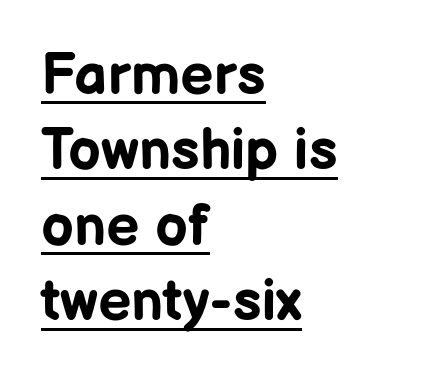
{"serif": "no", "italic": "no", "bold": "yes", "weight": "bold", "width": "normal", "stroke_contrast": "low", "x_height": "medium", "monospaced": "no", "underline": "yes", "align": "left", "line_spacing": "normal", "line_spacing_ratio": 1.3, "letter_spacing": "normal", "letter_spacing_em": 0.0, "glyph_px": 58}
